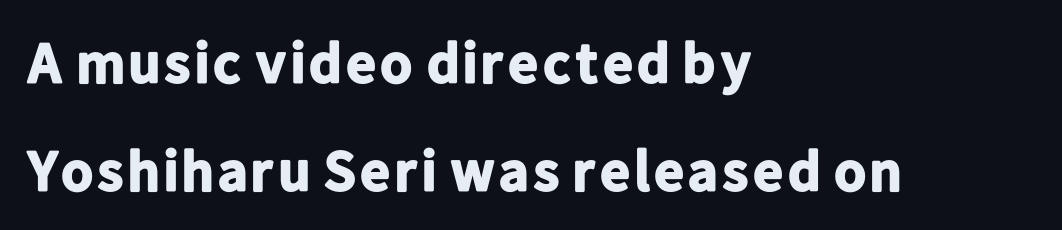
Q: Is the text bold? A: Yes.
Q: Is the text italic (slanted)? A: No, it is upright.
Q: Is the typeface a serif or a sans-serif typeface? A: Sans-serif.
Q: Is the text underlined? A: No.
Q: How is the paragraph aligned? A: Left-aligned.
Q: Is the spacing between letters normal or unusually wide? A: Normal.
Q: Width (condensed, normal, or wide)? A: Normal.
Q: Stroke contrast? A: Low.
Q: x-height? A: Medium.
Q: Monospaced? A: No.
